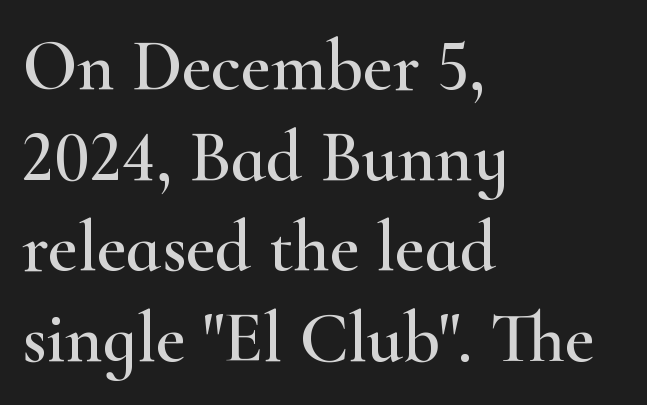
Q: Is the text italic (slanted)? A: No, it is upright.
Q: Is the typeface a serif or a sans-serif typeface? A: Serif.
Q: Is the text underlined? A: No.
Q: How is the paragraph aligned? A: Left-aligned.
Q: Is the spacing between letters normal or unusually wide? A: Normal.
Q: Is the spacing between lines tight, normal or loose? A: Normal.
Q: Width (condensed, normal, or wide)? A: Wide.
Q: Stroke contrast? A: High.
Q: x-height? A: Small.
Q: Monospaced? A: No.
